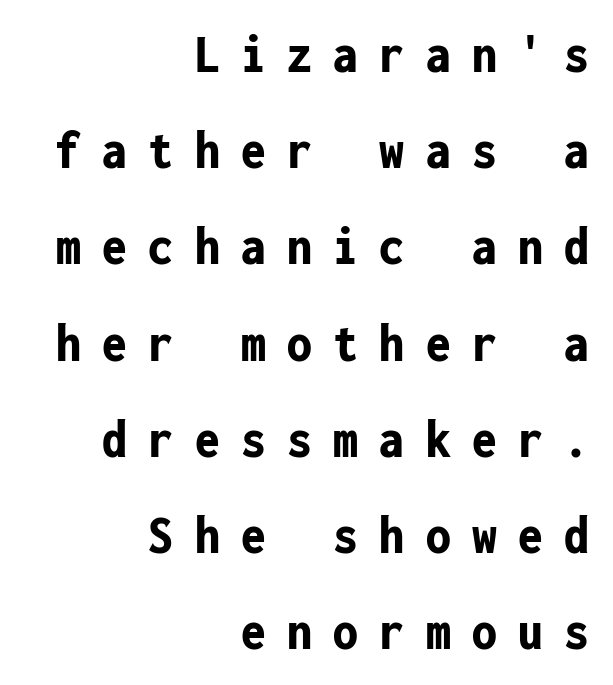
Look at the bottom of the vertical strokes: they stop flat, with no serifs. Looks like terminal output: every glyph gets an equal slot. Letter spacing: wide. Is the block centered? No — it sits flush against the right margin. In terms of weight, the rendering is a true, heavy bold. These lines were composed using upright roman letters.
